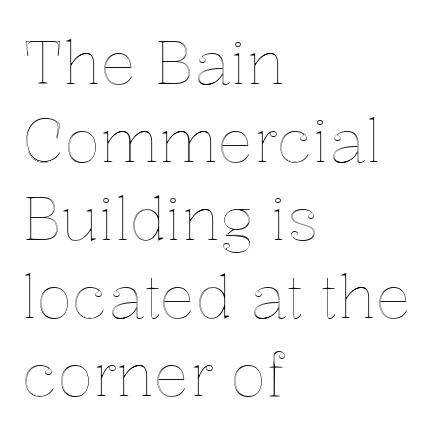
The image shows 59 px text type, upright; set left-aligned, normal line spacing (1.32x), normal letter spacing, not underlined; a medium x-height.
